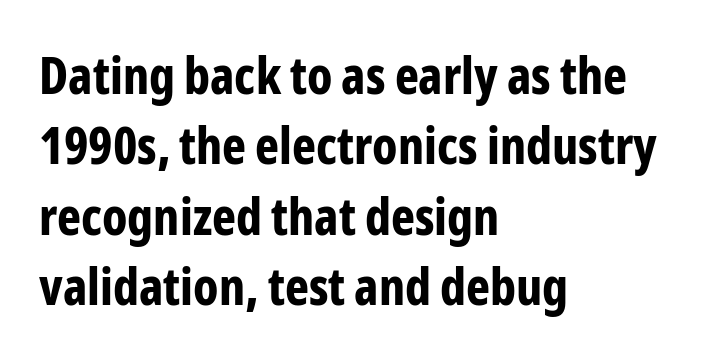
The image shows 51 px bold, condensed sans-serif type, upright; set left-aligned, normal line spacing (1.38x), normal letter spacing, not underlined; low stroke contrast and a medium x-height.
